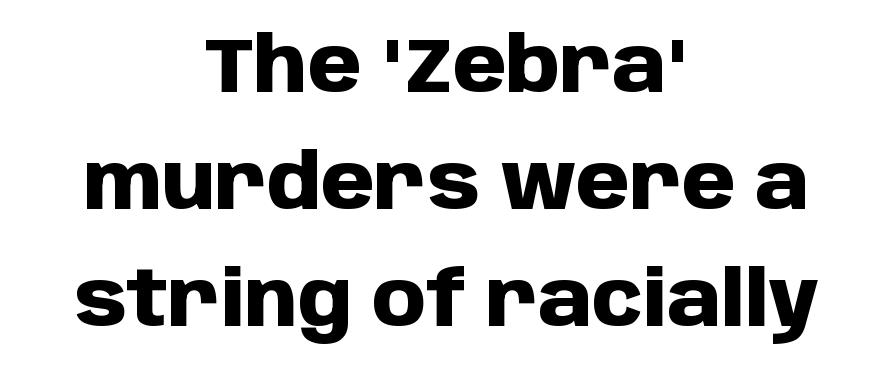
Q: Is the text bold? A: Yes.
Q: Is the text italic (slanted)? A: No, it is upright.
Q: Is the typeface a serif or a sans-serif typeface? A: Sans-serif.
Q: Is the text underlined? A: No.
Q: How is the paragraph aligned? A: Centered.
Q: Is the spacing between letters normal or unusually wide? A: Normal.
Q: Is the spacing between lines tight, normal or loose? A: Normal.
Q: Width (condensed, normal, or wide)? A: Normal.
Q: Stroke contrast? A: Low.
Q: x-height? A: Large.
Q: Monospaced? A: No.
